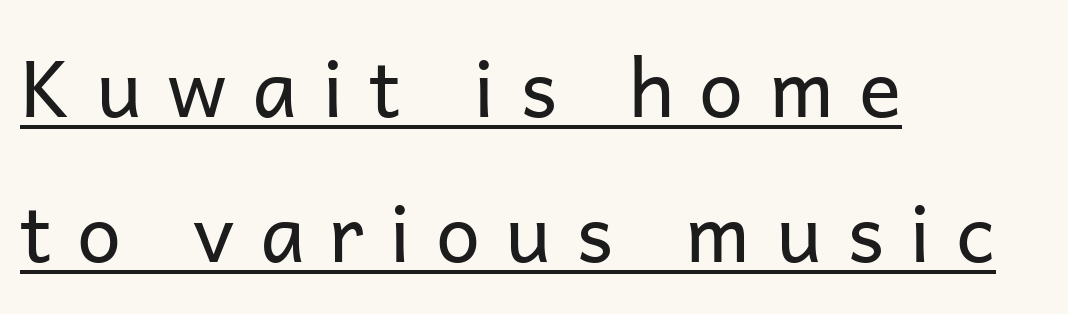
Stem width sits at or under what a default text font uses. Teacher's note: observe the even left margin — that is flush-left alignment. Observe the wide spacing: letters keep a clear distance from each other. Is this a fixed-width face? No — the glyphs have proportional, varying widths. Is this a sans? Yes — the strokes have no serifs. Every character sits straight up, as roman type does.
